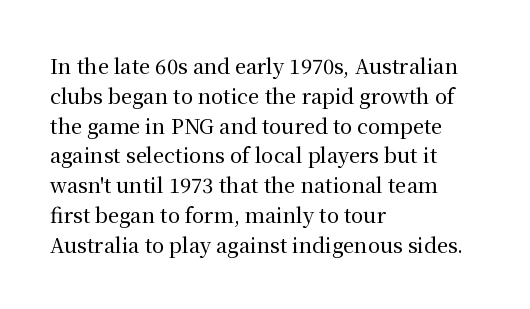
The image shows 20 px text type, upright; set left-aligned, normal line spacing (1.49x), normal letter spacing, not underlined.
